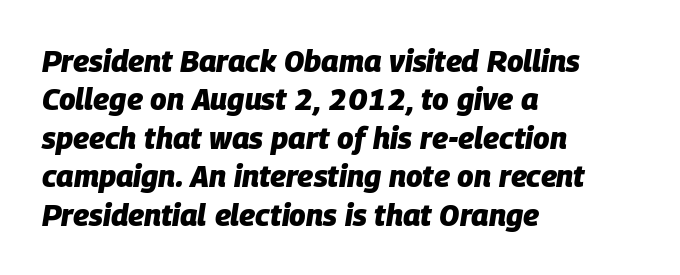
Bare-footed words on every line. Looks like regular typesetting: each glyph gets only the width it needs. In terms of leading, this rendering sits right in the middle. Strong, thick strokes mark this as bold type. Characters follow at the spacing the type designer built in. Yep, that's italic — everything's leaning.
